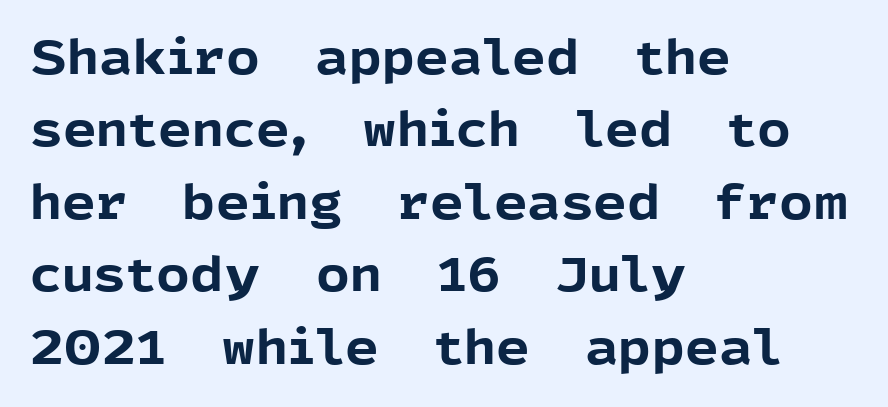
The image shows 47 px bold sans-serif type, upright; set left-aligned, normal line spacing (1.54x), normal letter spacing, not underlined; a medium x-height.
